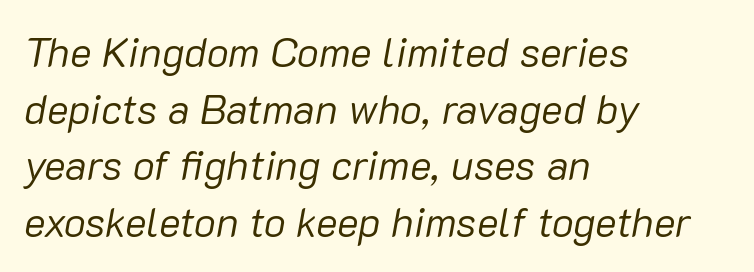
The image shows 41 px regular-weight type, italic (leaning right); set left-aligned, normal line spacing (1.38x), normal letter spacing, not underlined; low stroke contrast and a medium x-height.
